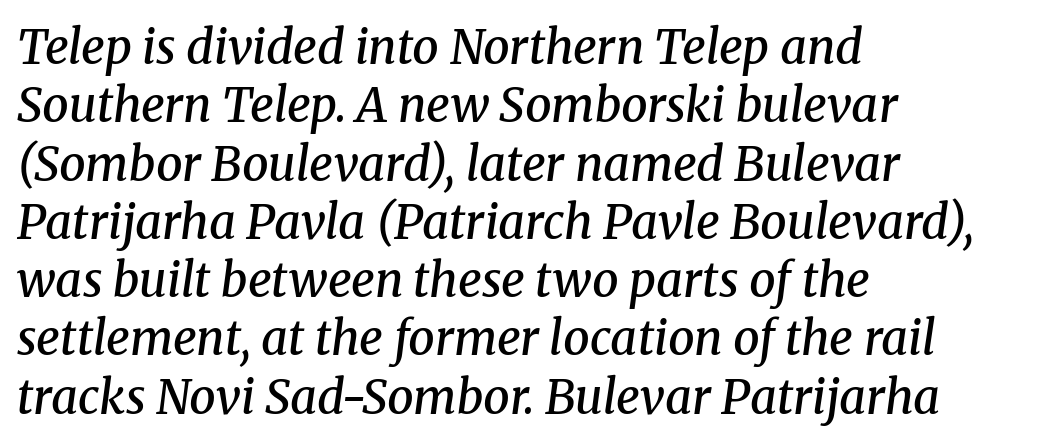
Q: Is the text bold? A: Semi-bold.
Q: Is the text italic (slanted)? A: Yes, it leans right by about 8 degrees.
Q: Is the typeface a serif or a sans-serif typeface? A: Serif.
Q: Is the text underlined? A: No.
Q: How is the paragraph aligned? A: Left-aligned.
Q: Is the spacing between letters normal or unusually wide? A: Normal.
Q: Width (condensed, normal, or wide)? A: Normal.
Q: Stroke contrast? A: Medium.
Q: x-height? A: Medium.
Q: Monospaced? A: No.
